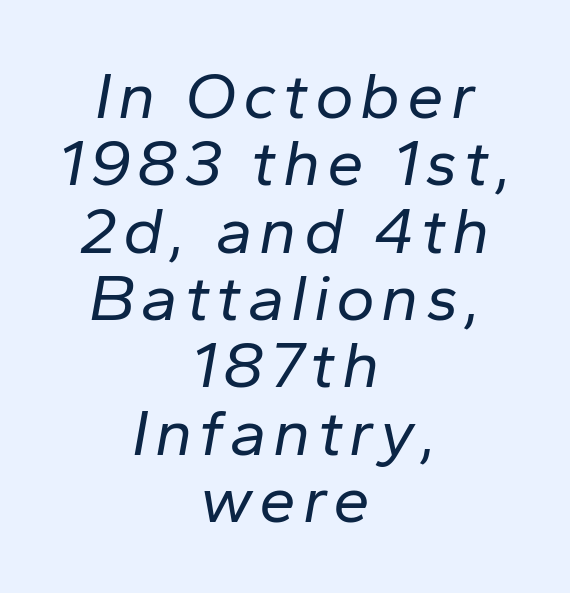
The gap between lines stays unmarked. Italic? Definitely — the glyphs are oblique. The typesetter chose a symmetrical, centered arrangement here. Character widths vary here, with narrow letters taking less room than wide ones. Weight: regular or lighter. Reading down the column, the eye jumps only a short way to each next line.
